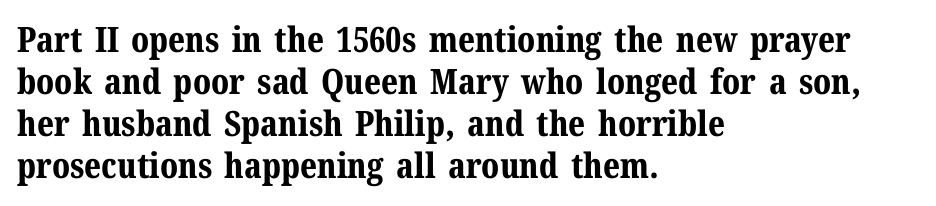
{"serif": "yes", "italic": "no", "bold": "yes", "weight": "bold", "width": "normal", "stroke_contrast": "medium", "x_height": "medium", "monospaced": "no", "underline": "no", "align": "left", "line_spacing_ratio": 1.2, "letter_spacing": "normal", "letter_spacing_em": 0.0, "glyph_px": 35}
